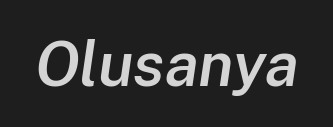
The image shows 62 px semibold type, italic (leaning right); set normal letter spacing, not underlined; low stroke contrast and a medium x-height.
